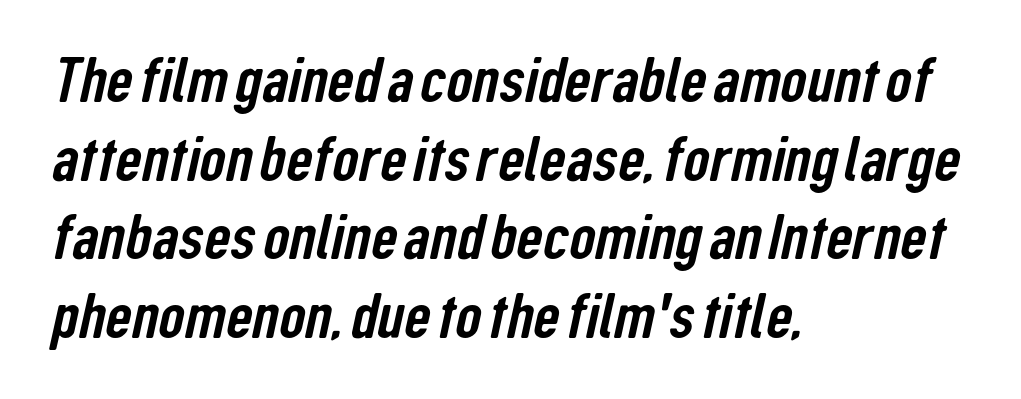
The image shows 65 px condensed sans-serif type; set left-aligned, line spacing 1.21x, normal letter spacing, not underlined; low stroke contrast and a medium x-height.
